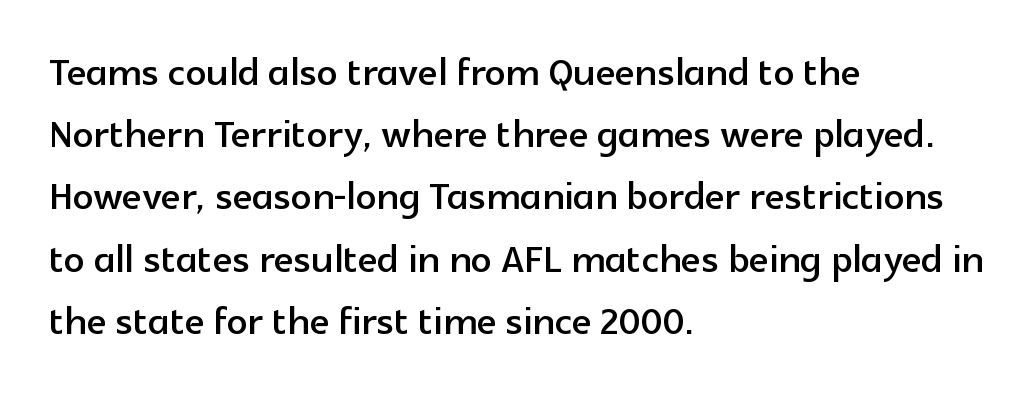
{"serif": "no", "italic": "no", "width": "normal", "x_height": "medium", "monospaced": "no", "underline": "no", "align": "left", "line_spacing_ratio": 1.22, "letter_spacing": "normal", "letter_spacing_em": 0.0, "glyph_px": 51}
